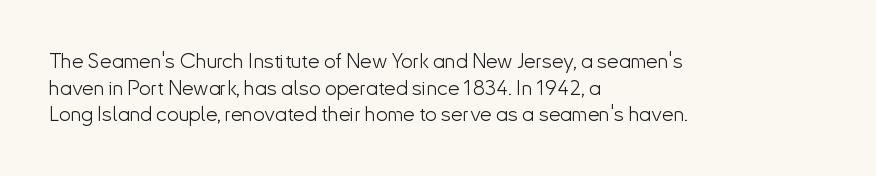
Q: Is the text bold? A: No.
Q: Is the text italic (slanted)? A: No, it is upright.
Q: Is the text underlined? A: No.
Q: How is the paragraph aligned? A: Left-aligned.
Q: Is the spacing between letters normal or unusually wide? A: Normal.
Q: Is the spacing between lines tight, normal or loose? A: Normal.
